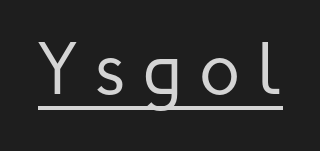
{"serif": "no", "italic": "no", "bold": "no", "weight": "regular", "width": "normal", "stroke_contrast": "low", "x_height": "medium", "monospaced": "no", "underline": "yes", "letter_spacing": "wide", "letter_spacing_em": 0.23, "glyph_px": 74}
